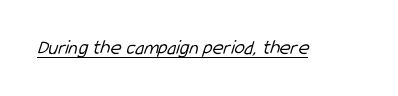
The image shows 21 px text type; set normal letter spacing, underlined.
